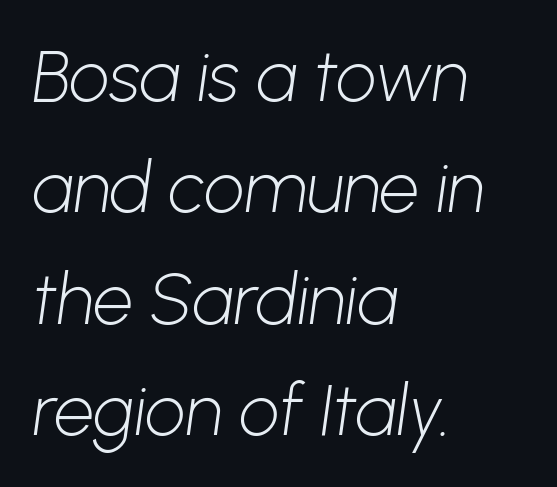
The image shows 71 px light sans-serif type; set left-aligned, normal line spacing (1.57x), normal letter spacing, not underlined; low stroke contrast and a medium x-height.
